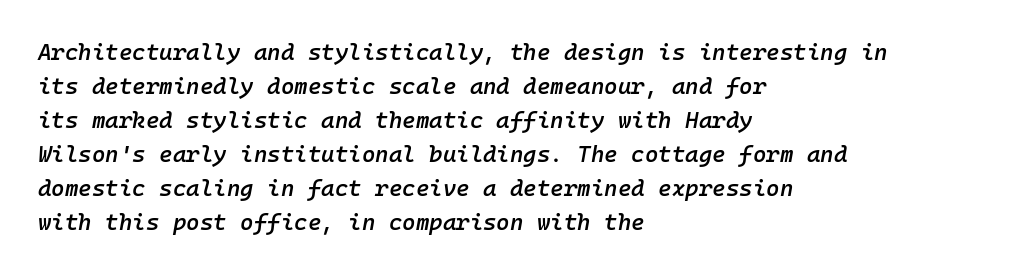
{"italic": "yes", "lean": "right", "slant_degrees": 10, "bold": "semi", "underline": "no", "align": "left", "line_spacing": "normal", "line_spacing_ratio": 1.48, "letter_spacing": "normal", "letter_spacing_em": 0.0, "glyph_px": 23}
